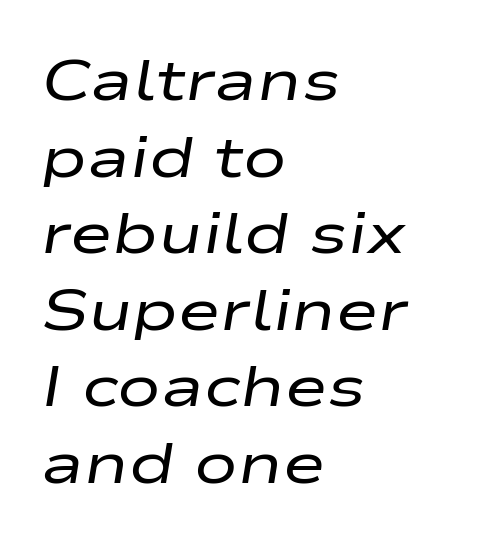
Q: Is the text bold? A: No.
Q: Is the text italic (slanted)? A: Yes, it leans right by about 9 degrees.
Q: Is the text underlined? A: No.
Q: How is the paragraph aligned? A: Left-aligned.
Q: Is the spacing between letters normal or unusually wide? A: Normal.
Q: Is the spacing between lines tight, normal or loose? A: Normal.
Q: Width (condensed, normal, or wide)? A: Wide.
Q: Stroke contrast? A: Low.
Q: x-height? A: Medium.
Q: Monospaced? A: No.
